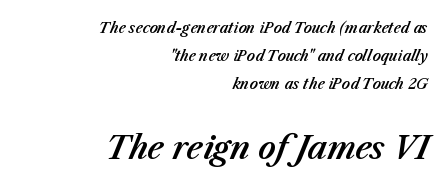
Q: Is the text italic (slanted)? A: Yes, it leans right by about 23 degrees.
Q: Is the text underlined? A: No.
Q: How is the paragraph aligned? A: Right-aligned.
Q: Is the spacing between letters normal or unusually wide? A: Normal.
Q: Is the spacing between lines tight, normal or loose? A: Loose.
Q: Which block of text is set in a larger size, the first (top) or the second (bottom)? A: The second (bottom) one.
Q: Width (condensed, normal, or wide)? A: Normal.
Q: Stroke contrast? A: Medium.
Q: x-height? A: Medium.
Q: Monospaced? A: No.
